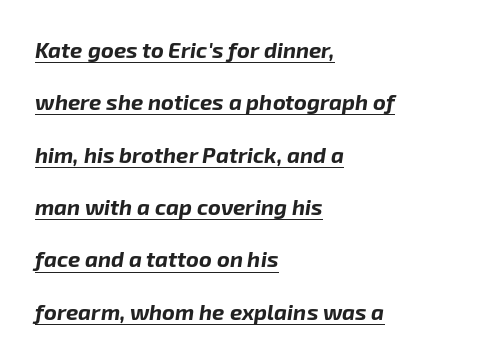
{"italic": "yes", "lean": "right", "slant_degrees": 8, "bold": "yes", "underline": "yes", "align": "left", "line_spacing": "loose", "line_spacing_ratio": 2.38, "letter_spacing": "normal", "letter_spacing_em": 0.0, "glyph_px": 22}
